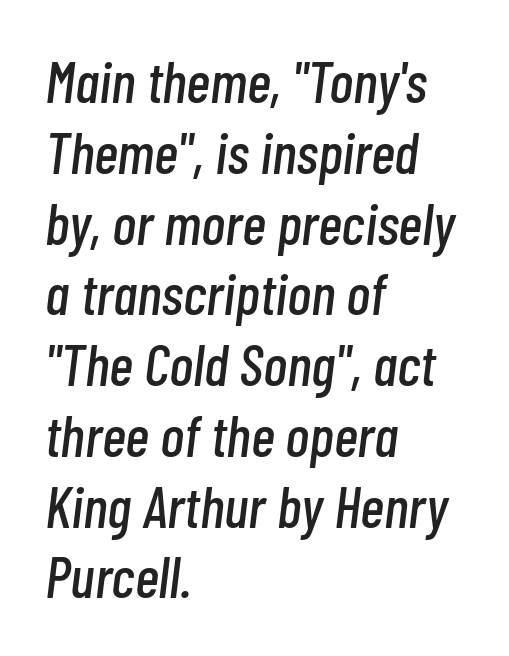
{"italic": "yes", "lean": "right", "slant_degrees": 7, "width": "condensed", "stroke_contrast": "low", "x_height": "medium", "monospaced": "no", "underline": "no", "align": "left", "line_spacing_ratio": 1.22, "letter_spacing": "normal", "letter_spacing_em": 0.0, "glyph_px": 58}
